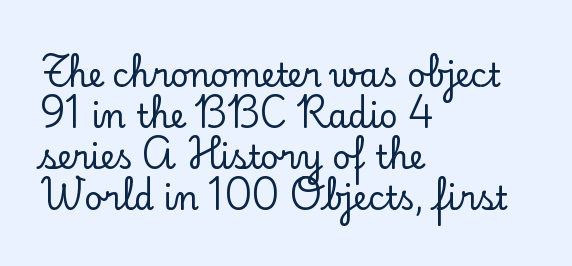
The image shows 32 px serif type, upright; set left-aligned, normal line spacing (1.28x), normal letter spacing, not underlined; low stroke contrast and a small x-height.
